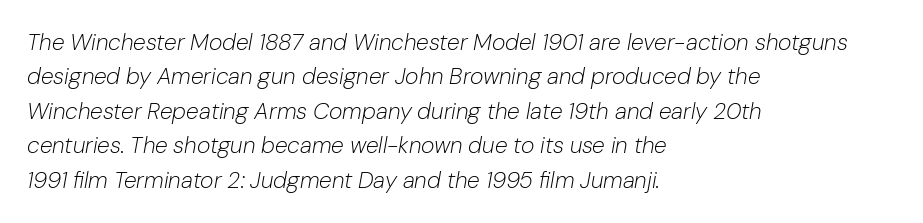
Q: Is the text bold? A: No.
Q: Is the text italic (slanted)? A: Yes, it leans right by about 10 degrees.
Q: Is the text underlined? A: No.
Q: How is the paragraph aligned? A: Left-aligned.
Q: Is the spacing between letters normal or unusually wide? A: Normal.
Q: Is the spacing between lines tight, normal or loose? A: Normal.
